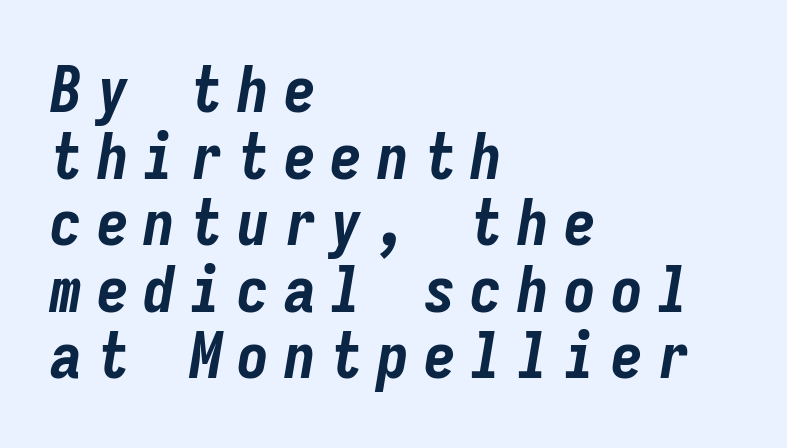
{"italic": "yes", "lean": "right", "slant_degrees": 9, "bold": "yes", "weight": "bold", "width": "condensed", "stroke_contrast": "low", "x_height": "medium", "monospaced": "yes", "underline": "no", "align": "left", "line_spacing": "tight", "line_spacing_ratio": 1.04, "letter_spacing": "wide", "letter_spacing_em": 0.23, "glyph_px": 64}
